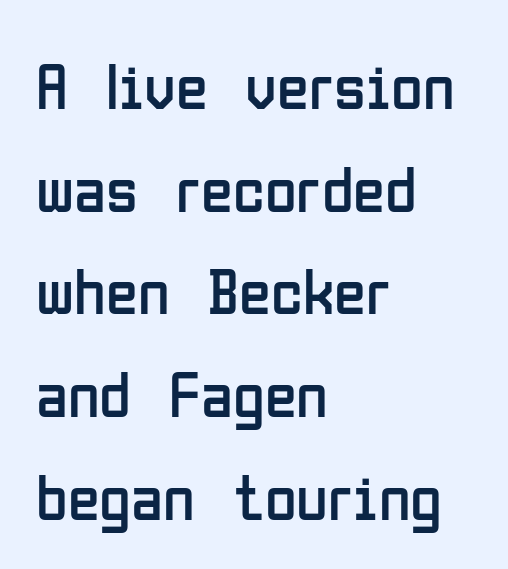
Q: Is the text bold? A: No.
Q: Is the text italic (slanted)? A: No, it is upright.
Q: Is the typeface a serif or a sans-serif typeface? A: Sans-serif.
Q: Is the text underlined? A: No.
Q: How is the paragraph aligned? A: Left-aligned.
Q: Is the spacing between letters normal or unusually wide? A: Normal.
Q: Is the spacing between lines tight, normal or loose? A: Normal.
Q: Width (condensed, normal, or wide)? A: Condensed.
Q: Stroke contrast? A: Low.
Q: x-height? A: Medium.
Q: Monospaced? A: No.
